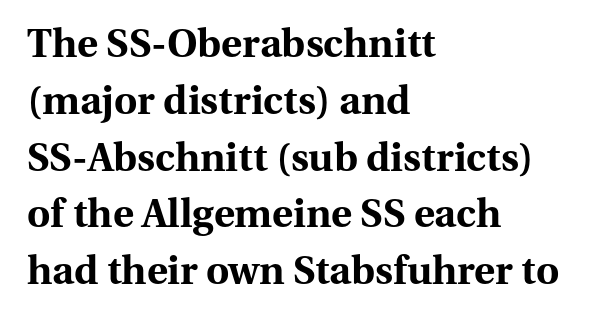
The letters carry serifs — small finishing strokes at the ends of their stems. Typesetter's note: full bold, strokes at maximum text heaviness. Every character sits straight up, as roman type does. Interline gaps are of average width in this sample.
